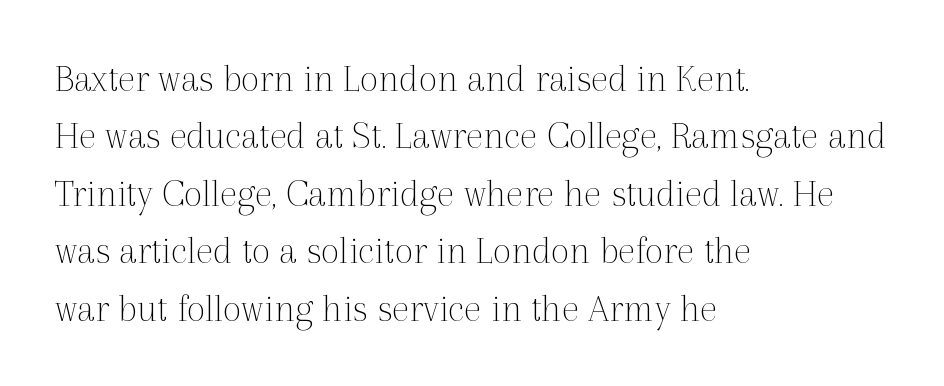
{"serif": "yes", "italic": "no", "bold": "no", "weight": "thin", "width": "normal", "x_height": "medium", "monospaced": "no", "underline": "no", "align": "left", "line_spacing": "normal", "line_spacing_ratio": 1.4, "letter_spacing": "normal", "letter_spacing_em": 0.0, "glyph_px": 41}
